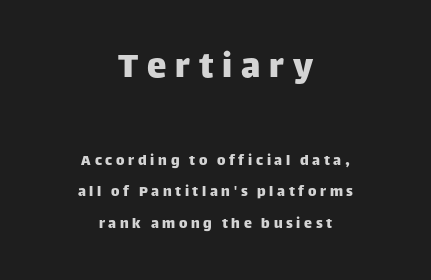
{"serif": "no", "italic": "no", "width": "normal", "stroke_contrast": "low", "x_height": "large", "monospaced": "no", "underline": "no", "align": "center", "line_spacing": "loose", "line_spacing_ratio": 1.95, "letter_spacing": "wide", "letter_spacing_em": 0.23, "larger_block": "first", "size_ratio": 2.44, "glyph_px": 39}
